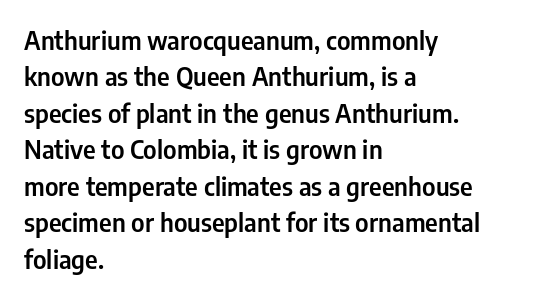
The image shows 25 px text type, upright; set left-aligned, normal line spacing (1.46x), normal letter spacing, not underlined.
